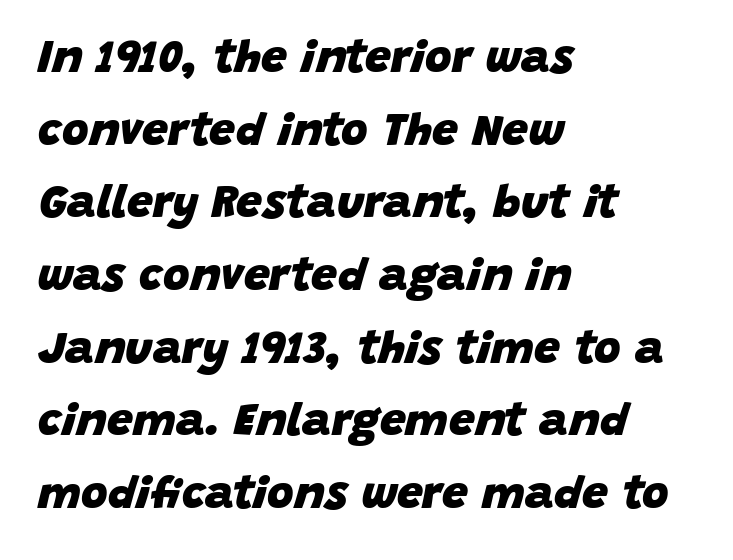
The passage shown stacks its lines at a standard gap. Characters are canted at an angle relative to the baseline's perpendicular. You could not count columns in this text — the font is proportionally spaced. Stroke thickness is high; the sample reads as a true bold. Tracking here is standard; glyphs follow each other at the usual distance. Horizontally, the lines are justified to the leading edge only.
